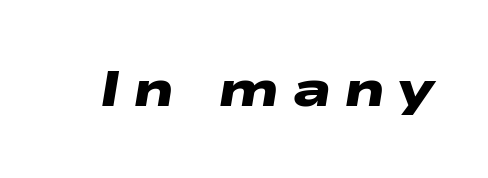
The image shows 51 px heavy, wide sans-serif type; set unusually wide letter spacing (+0.24 em), not underlined; low stroke contrast and a medium x-height.
